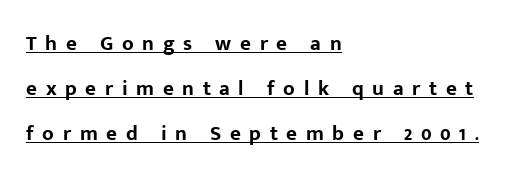
Reading down the block, your eye returns to a fixed left position each line. Stroke thickness is high; the sample reads as a true bold. These lines have a slow, spaced-out rhythm from letter to letter. Rendered with straight, roman letterforms. Honestly, the rows look like they've been pulled way apart. The face used here appears with an underline applied.
